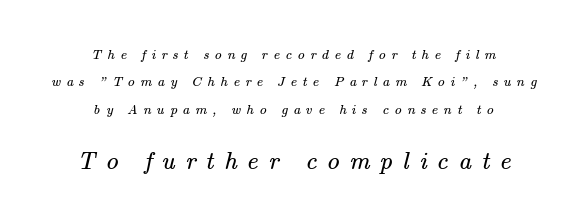
{"bold": "no", "underline": "no", "align": "center", "line_spacing": "loose", "line_spacing_ratio": 1.95, "letter_spacing": "wide", "letter_spacing_em": 0.4, "larger_block": "second", "size_ratio": 1.79, "glyph_px": 25}
